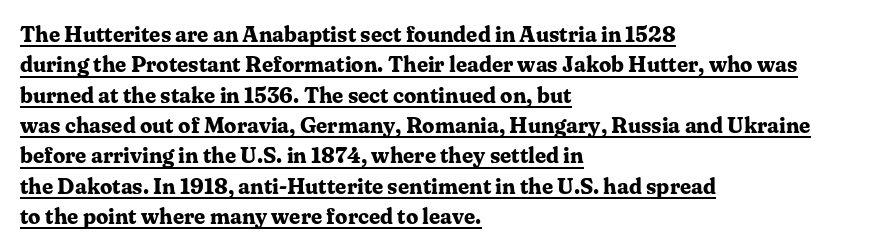
{"italic": "no", "bold": "yes", "underline": "yes", "align": "left", "line_spacing": "normal", "line_spacing_ratio": 1.38, "letter_spacing": "normal", "letter_spacing_em": 0.0, "glyph_px": 22}
